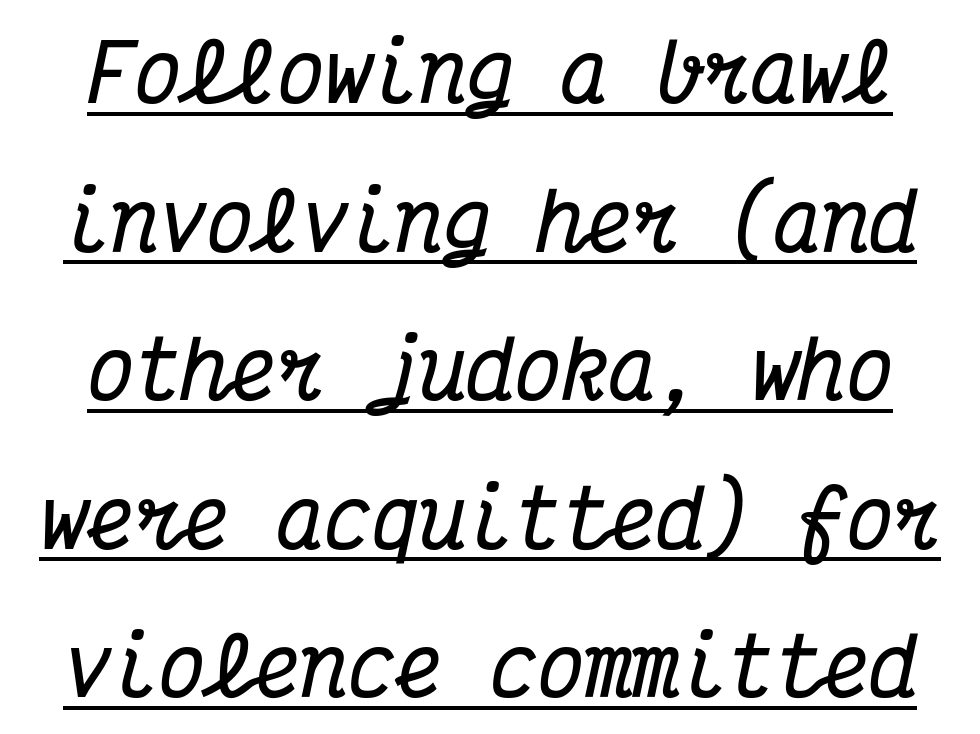
{"serif": "yes", "italic": "yes", "lean": "right", "slant_degrees": 12, "bold": "yes", "weight": "bold", "width": "condensed", "stroke_contrast": "medium", "x_height": "medium", "monospaced": "yes", "underline": "yes", "line_spacing_ratio": 1.88, "letter_spacing": "normal", "letter_spacing_em": 0.0, "glyph_px": 79}
